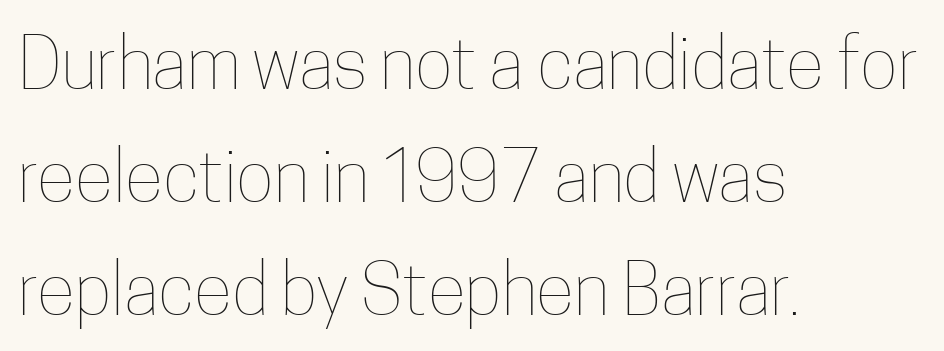
Summary of weight: not heavy and not bold. Between one letter and the next there's only the usual sliver of space. Quick note: not italic, upright. These lines sit exactly where default settings would place them. The ragged edge is on the right, which tells us the setting is flush left. The strip under each line holds only bare page.
